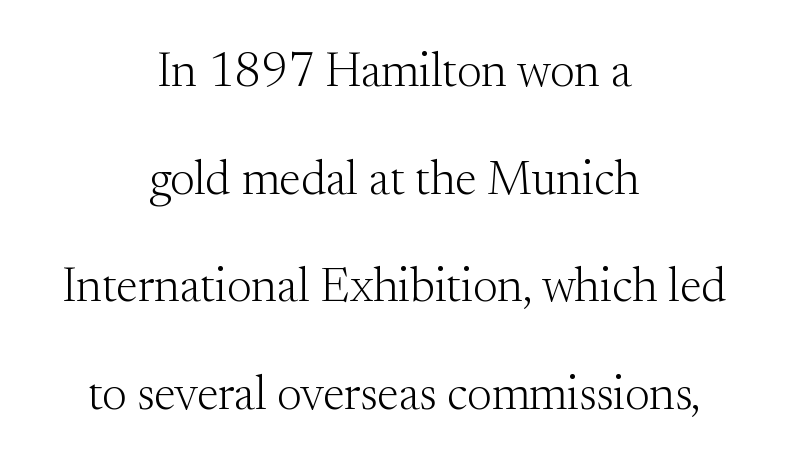
Q: Is the text bold? A: No.
Q: Is the text italic (slanted)? A: No, it is upright.
Q: Is the typeface a serif or a sans-serif typeface? A: Serif.
Q: Is the text underlined? A: No.
Q: How is the paragraph aligned? A: Centered.
Q: Is the spacing between letters normal or unusually wide? A: Normal.
Q: Is the spacing between lines tight, normal or loose? A: Loose.
Q: Width (condensed, normal, or wide)? A: Normal.
Q: Stroke contrast? A: Medium.
Q: x-height? A: Small.
Q: Monospaced? A: No.
